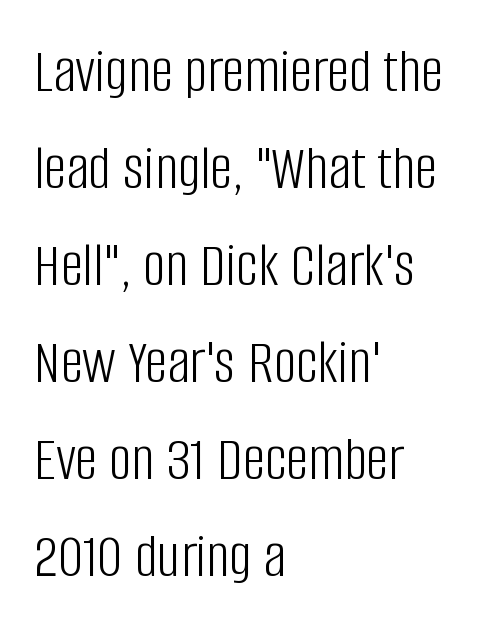
Q: Is the text bold? A: No.
Q: Is the text italic (slanted)? A: No, it is upright.
Q: Is the typeface a serif or a sans-serif typeface? A: Sans-serif.
Q: Is the text underlined? A: No.
Q: How is the paragraph aligned? A: Left-aligned.
Q: Is the spacing between letters normal or unusually wide? A: Normal.
Q: Is the spacing between lines tight, normal or loose? A: Normal.
Q: Width (condensed, normal, or wide)? A: Condensed.
Q: Stroke contrast? A: Low.
Q: x-height? A: Large.
Q: Monospaced? A: No.
